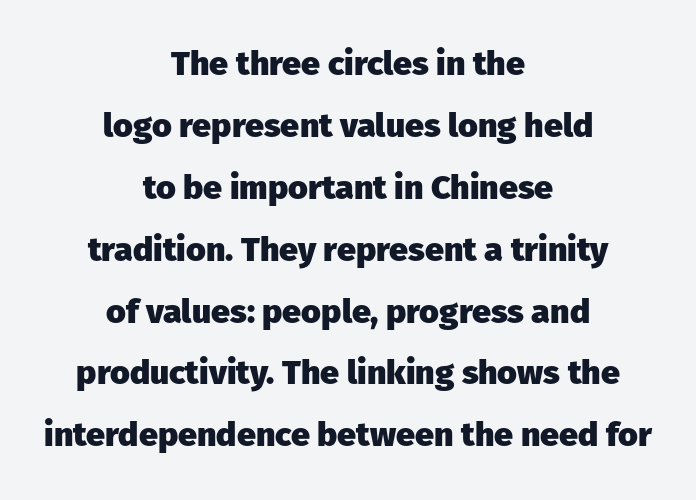
{"serif": "no", "italic": "no", "bold": "yes", "weight": "heavy", "width": "normal", "stroke_contrast": "low", "x_height": "medium", "monospaced": "no", "underline": "no", "align": "center", "line_spacing_ratio": 1.82, "letter_spacing": "normal", "letter_spacing_em": 0.0, "glyph_px": 34}
